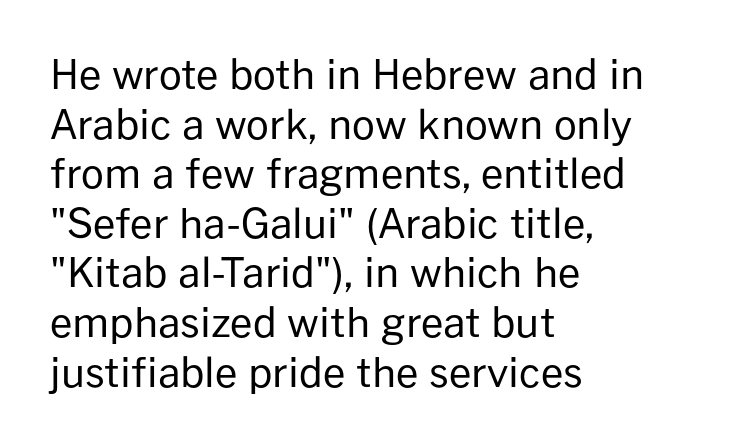
Q: Is the text bold? A: No.
Q: Is the text italic (slanted)? A: No, it is upright.
Q: Is the typeface a serif or a sans-serif typeface? A: Sans-serif.
Q: Is the text underlined? A: No.
Q: How is the paragraph aligned? A: Left-aligned.
Q: Is the spacing between letters normal or unusually wide? A: Normal.
Q: Width (condensed, normal, or wide)? A: Normal.
Q: Stroke contrast? A: Low.
Q: x-height? A: Medium.
Q: Monospaced? A: No.
